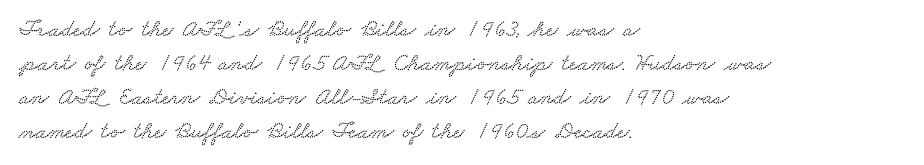
Q: Is the text underlined? A: No.
Q: How is the paragraph aligned? A: Left-aligned.
Q: Is the spacing between letters normal or unusually wide? A: Normal.
Q: Is the spacing between lines tight, normal or loose? A: Normal.
